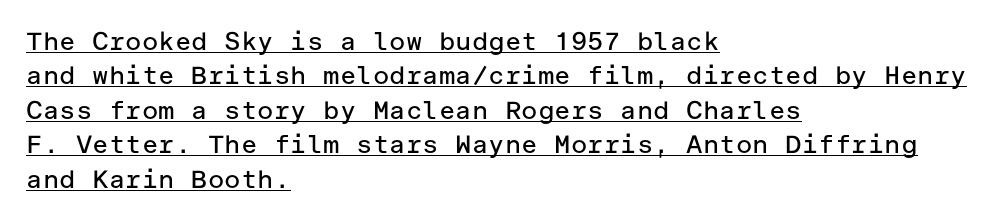
Q: Is the text bold? A: No.
Q: Is the text italic (slanted)? A: No, it is upright.
Q: Is the text underlined? A: Yes.
Q: How is the paragraph aligned? A: Left-aligned.
Q: Is the spacing between letters normal or unusually wide? A: Normal.
Q: Is the spacing between lines tight, normal or loose? A: Normal.
